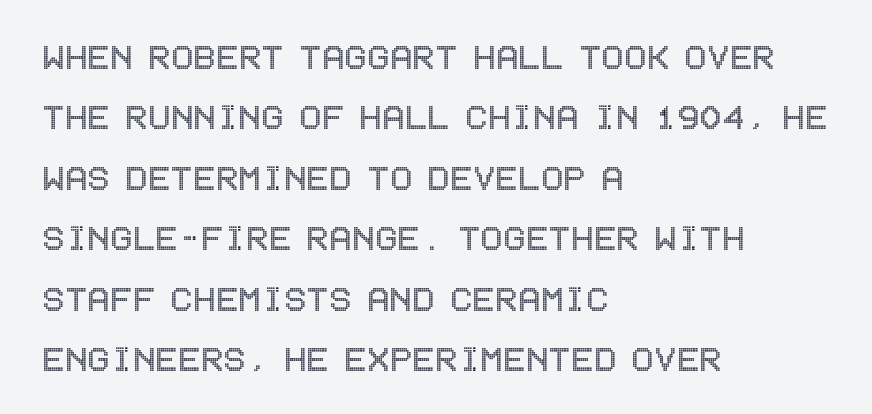
Whoever set this chose a conventional vertical rhythm. Reading down the block, your eye returns to a fixed left position each line. A clean baseline with only descenders dipping below it. A typesetter would call this zero additional tracking. A typesetter would mark this as roman, not italic.
